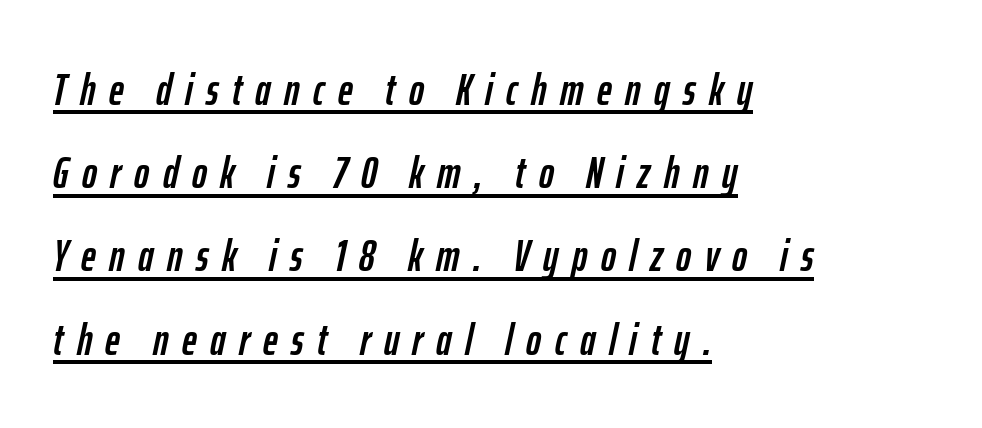
Q: Is the text italic (slanted)? A: Yes, it leans right by about 12 degrees.
Q: Is the text underlined? A: Yes.
Q: How is the paragraph aligned? A: Left-aligned.
Q: Is the spacing between letters normal or unusually wide? A: Unusually wide.
Q: Width (condensed, normal, or wide)? A: Condensed.
Q: Stroke contrast? A: Low.
Q: x-height? A: Medium.
Q: Monospaced? A: No.
